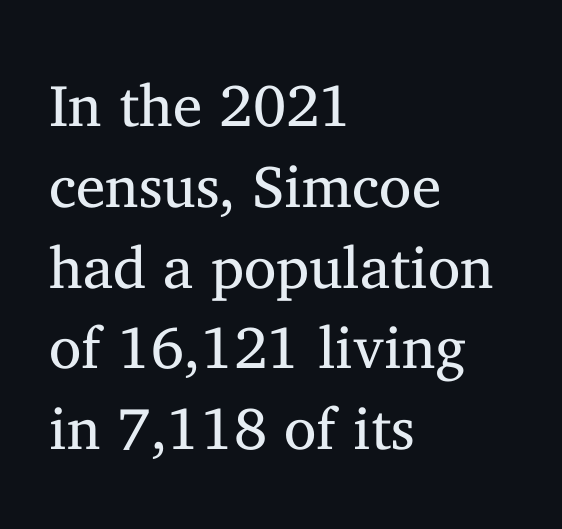
The image shows 59 px regular-weight serif type, upright; set left-aligned, normal line spacing (1.37x), normal letter spacing, not underlined; medium stroke contrast and a medium x-height.
